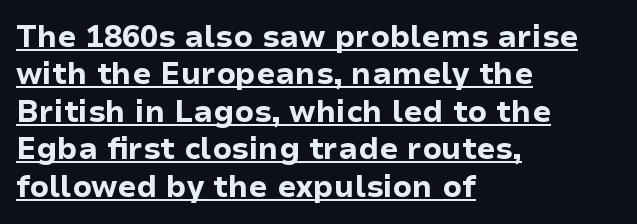
These lines are set flush left with a ragged right edge. The passage shown is emphatically bold. The sample's only ornament is a line tracing under the words. When letters stand straight like this, we call the style roman or upright.
